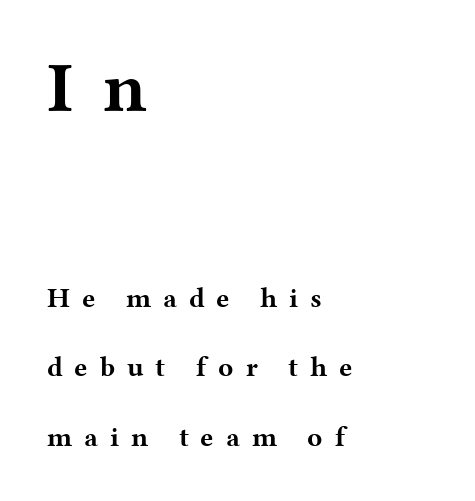
{"serif": "yes", "italic": "no", "bold": "yes", "weight": "bold", "width": "wide", "stroke_contrast": "medium", "x_height": "medium", "monospaced": "no", "underline": "no", "align": "left", "line_spacing": "loose", "line_spacing_ratio": 2.49, "letter_spacing": "wide", "letter_spacing_em": 0.42, "larger_block": "first", "size_ratio": 2.54, "glyph_px": 71}
